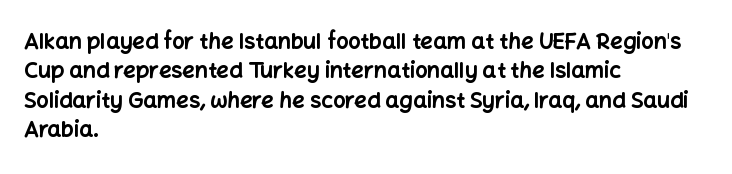
The image shows 22 px bold type, upright; set left-aligned, normal line spacing (1.34x), normal letter spacing, not underlined.
